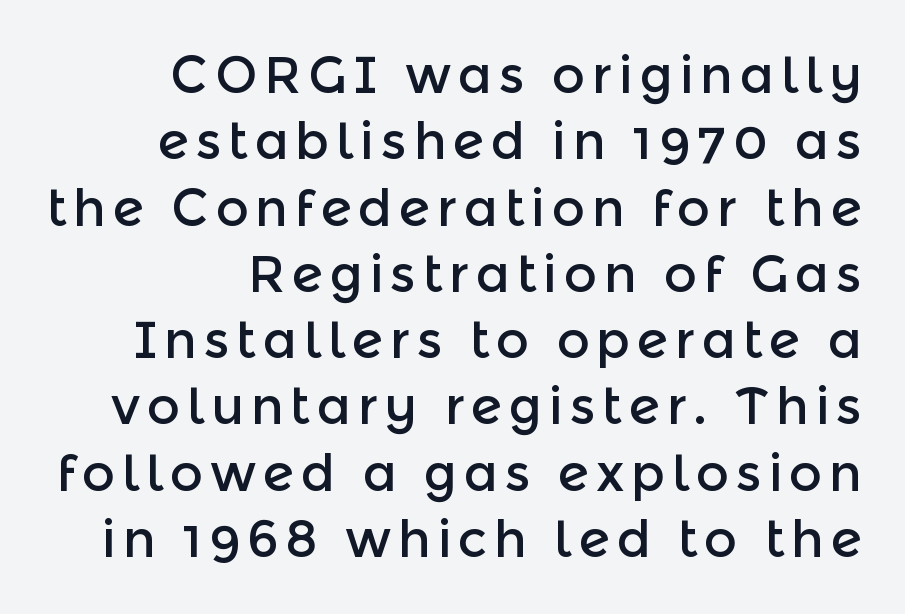
The image shows 51 px sans-serif type, upright; set right-aligned, normal line spacing (1.3x), not underlined; a medium x-height.
